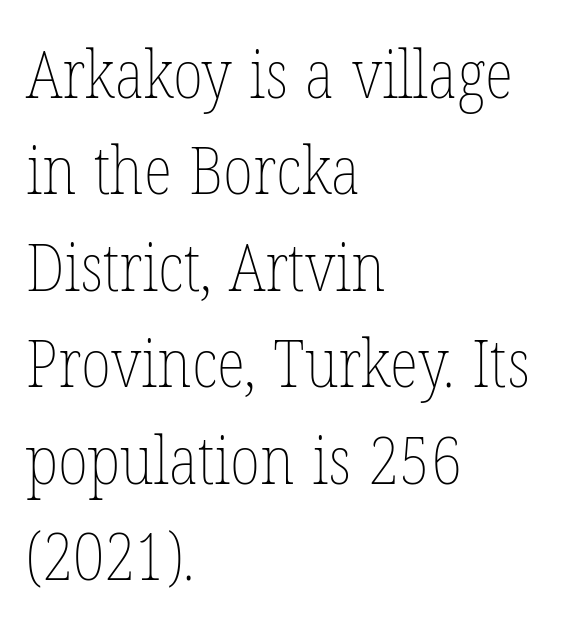
{"italic": "no", "bold": "no", "weight": "thin", "width": "condensed", "stroke_contrast": "low", "x_height": "medium", "monospaced": "no", "underline": "no", "align": "left", "line_spacing": "normal", "line_spacing_ratio": 1.44, "letter_spacing": "normal", "letter_spacing_em": 0.0, "glyph_px": 67}
